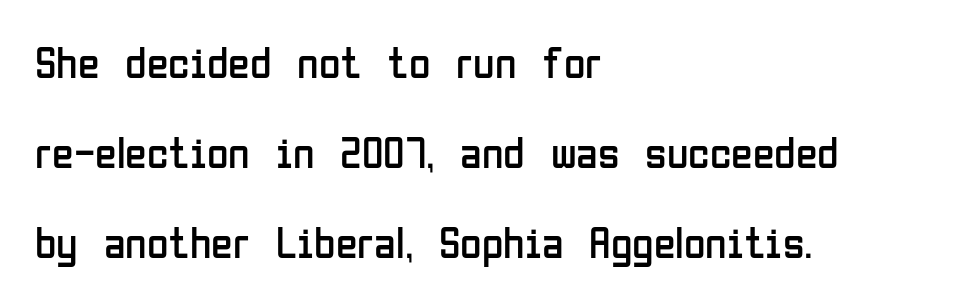
Q: Is the text bold? A: No.
Q: Is the text italic (slanted)? A: No, it is upright.
Q: Is the typeface a serif or a sans-serif typeface? A: Sans-serif.
Q: Is the text underlined? A: No.
Q: How is the paragraph aligned? A: Left-aligned.
Q: Is the spacing between letters normal or unusually wide? A: Normal.
Q: Is the spacing between lines tight, normal or loose? A: Loose.
Q: Width (condensed, normal, or wide)? A: Condensed.
Q: Stroke contrast? A: Low.
Q: x-height? A: Medium.
Q: Monospaced? A: No.
